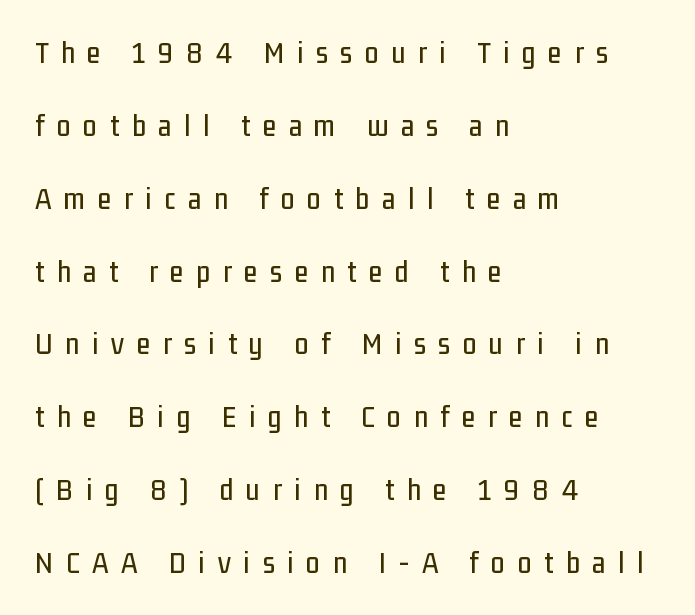
The image shows 31 px condensed sans-serif type, upright; set left-aligned, loose line spacing (2.35x), unusually wide letter spacing (+0.41 em), not underlined; low stroke contrast and a medium x-height.
